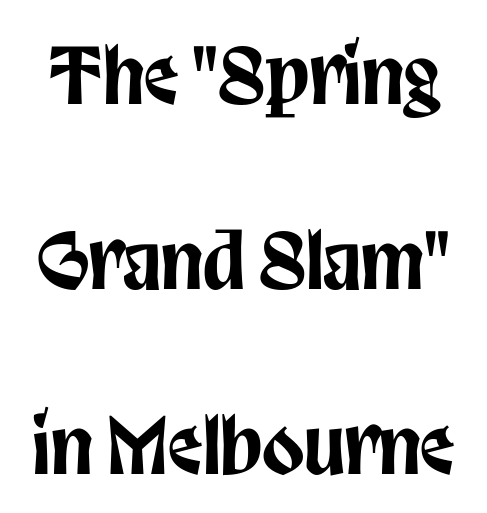
Descenders are the only things crossing below the line. A typesetter would mark this as roman, not italic. Vertically, the passage feels expansive, rows floating well apart. Stroke terminals: plain, sans-serif.
